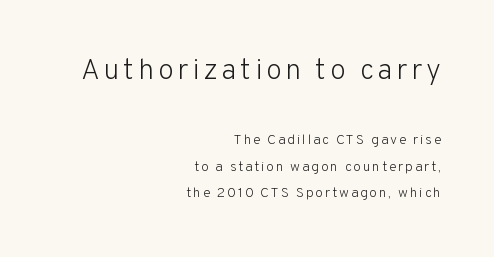
No heavy texture on the line: the type isn't bold. Do the letters lean? They stand straight. The glyphs are unaccompanied by any horizontal stroke below them. Of the two passages, the one on top uses the larger point size. Interline gaps are noticeably wide in this sample.
